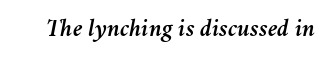
Q: Is the text italic (slanted)? A: Yes, it leans right by about 11 degrees.
Q: Is the text underlined? A: No.
Q: Is the spacing between letters normal or unusually wide? A: Normal.
